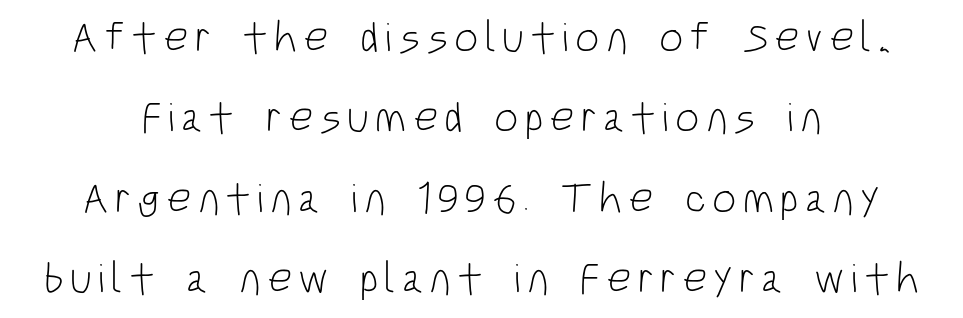
The image shows 43 px light, condensed sans-serif type, upright; set line spacing 1.87x, not underlined; low stroke contrast and a large x-height.
